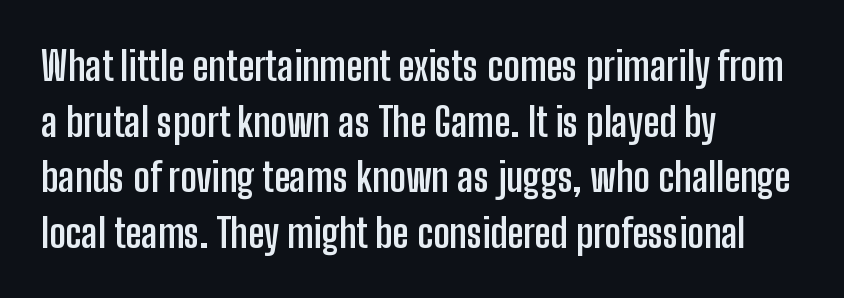
Vertically, the passage feels balanced, rows spaced as you'd expect. A typesetter would call this proportional, since set widths differ per character. The specimen omits any rule beneath the text block's lines. Every character sits straight up, as roman type does.
